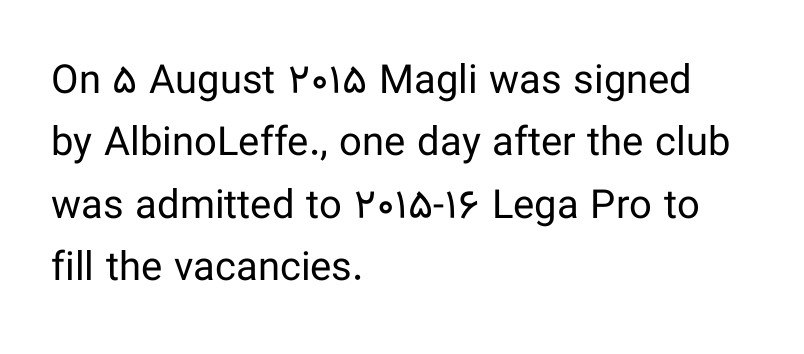
Q: Is the text bold? A: No.
Q: Is the text italic (slanted)? A: No, it is upright.
Q: Is the typeface a serif or a sans-serif typeface? A: Sans-serif.
Q: Is the text underlined? A: No.
Q: How is the paragraph aligned? A: Left-aligned.
Q: Is the spacing between letters normal or unusually wide? A: Normal.
Q: Is the spacing between lines tight, normal or loose? A: Normal.
Q: Width (condensed, normal, or wide)? A: Normal.
Q: Stroke contrast? A: Low.
Q: x-height? A: Medium.
Q: Monospaced? A: No.
